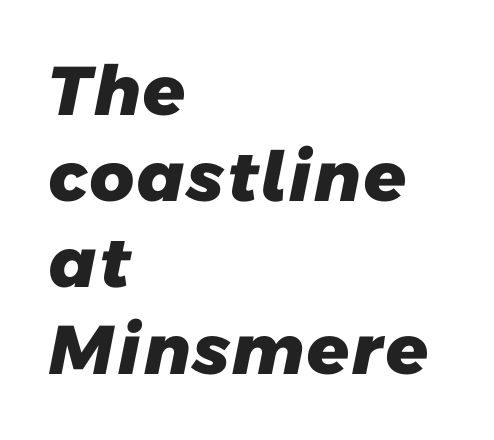
Q: Is the text bold? A: Yes.
Q: Is the typeface a serif or a sans-serif typeface? A: Sans-serif.
Q: Is the text underlined? A: No.
Q: How is the paragraph aligned? A: Left-aligned.
Q: Is the spacing between letters normal or unusually wide? A: Normal.
Q: Is the spacing between lines tight, normal or loose? A: Normal.
Q: Width (condensed, normal, or wide)? A: Normal.
Q: Stroke contrast? A: Low.
Q: x-height? A: Medium.
Q: Monospaced? A: No.
